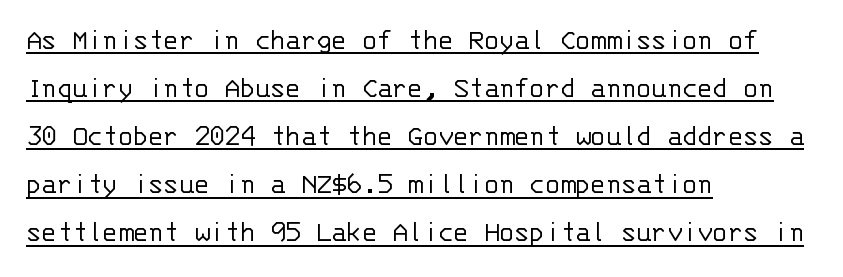
{"serif": "no", "italic": "no", "bold": "no", "weight": "light", "width": "normal", "stroke_contrast": "low", "x_height": "large", "monospaced": "yes", "underline": "yes", "align": "left", "line_spacing": "normal", "line_spacing_ratio": 1.55, "letter_spacing": "normal", "letter_spacing_em": 0.0, "glyph_px": 31}
